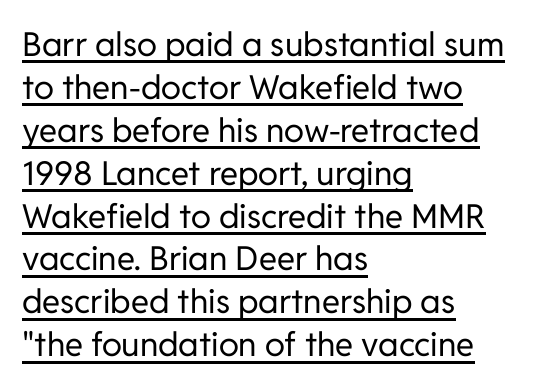
{"serif": "no", "italic": "no", "bold": "no", "weight": "regular", "width": "normal", "stroke_contrast": "low", "x_height": "medium", "monospaced": "no", "underline": "yes", "align": "left", "line_spacing": "normal", "line_spacing_ratio": 1.3, "letter_spacing": "normal", "letter_spacing_em": 0.0, "glyph_px": 33}
